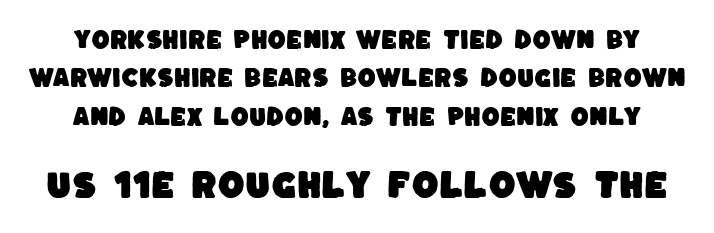
The image shows 31 px sans-serif type; set line spacing 1.83x, normal letter spacing, not underlined; the second (bottom) block is 1.48x larger; low stroke contrast and a large x-height.
